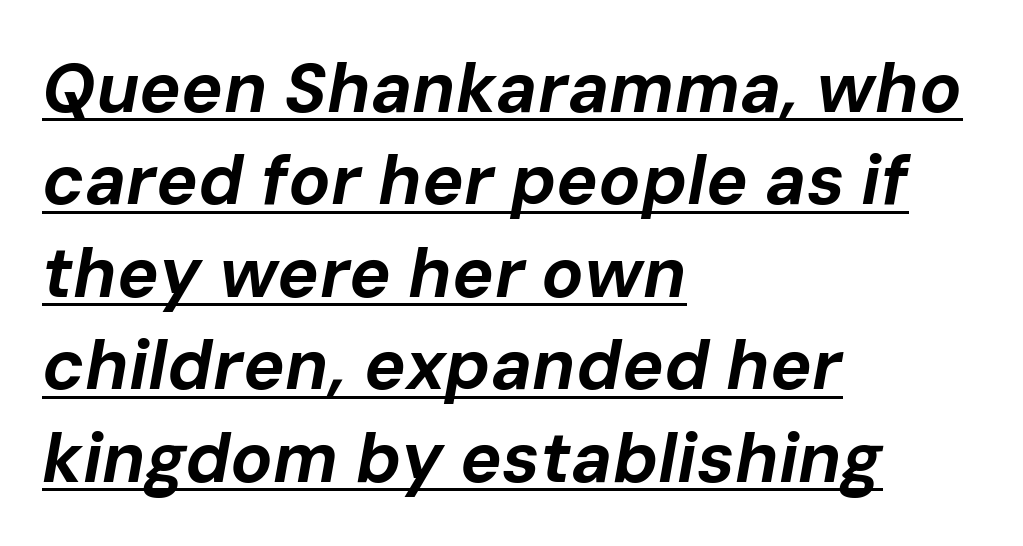
The image shows 70 px bold type, italic (leaning right); set left-aligned, normal line spacing (1.32x), normal letter spacing, underlined; low stroke contrast and a medium x-height.
